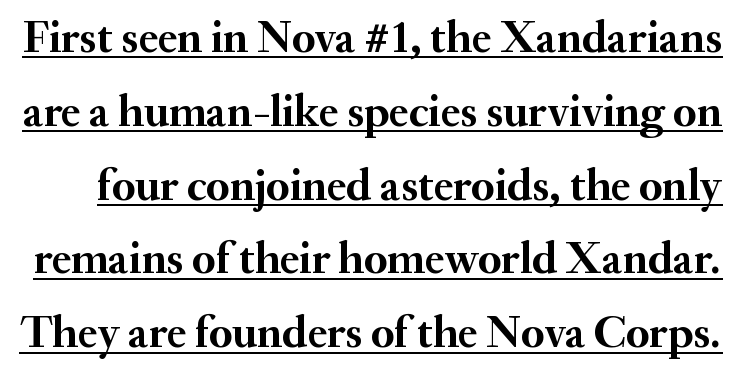
One glance says typical: line gaps are just what's usual. Note the varied advance widths — an 'i' is clearly narrower than an 'm'. The face used here has the dense, thick strokes of a bold. Like a heading marked for emphasis, these lines bear an underscore. Standard letterfit; no display-style spreading of the glyphs.
